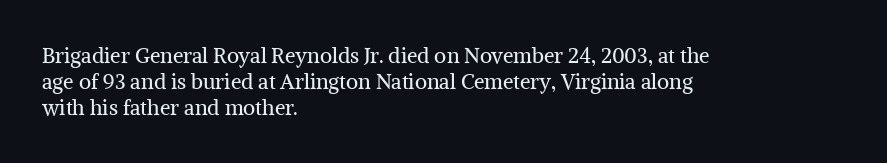
The image shows 21 px text type, upright; set left-aligned, line spacing 1.23x, normal letter spacing, not underlined.
